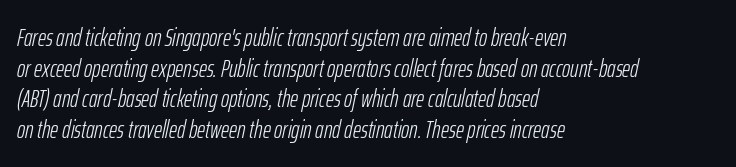
{"italic": "yes", "lean": "right", "slant_degrees": 12, "bold": "no", "underline": "no", "align": "left", "line_spacing_ratio": 1.23, "letter_spacing": "normal", "letter_spacing_em": 0.0, "glyph_px": 25}
